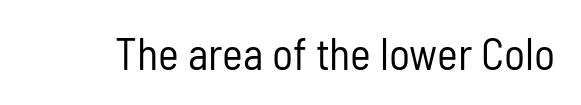
Q: Is the text bold? A: No.
Q: Is the text italic (slanted)? A: No, it is upright.
Q: Is the typeface a serif or a sans-serif typeface? A: Sans-serif.
Q: Is the text underlined? A: No.
Q: Is the spacing between letters normal or unusually wide? A: Normal.
Q: Width (condensed, normal, or wide)? A: Condensed.
Q: Stroke contrast? A: Low.
Q: x-height? A: Medium.
Q: Monospaced? A: No.
